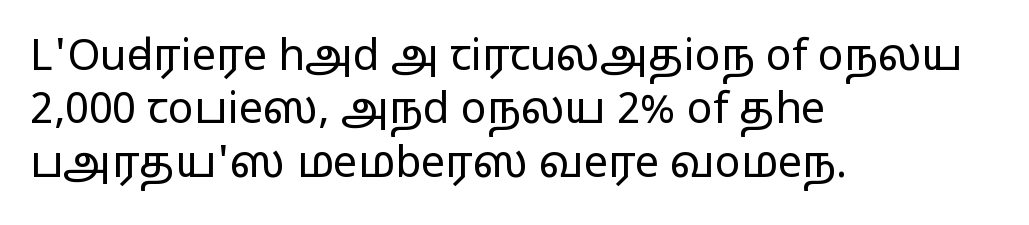
{"serif": "no", "italic": "no", "bold": "no", "weight": "regular", "width": "wide", "stroke_contrast": "low", "x_height": "medium", "monospaced": "no", "underline": "no", "align": "left", "line_spacing_ratio": 1.24, "letter_spacing": "normal", "letter_spacing_em": 0.0, "glyph_px": 43}
